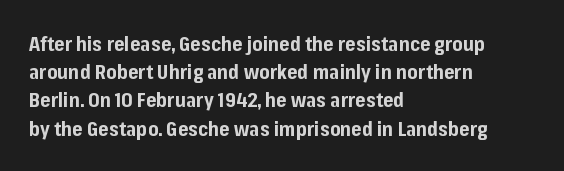
{"italic": "no", "bold": "yes", "underline": "no", "align": "left", "line_spacing": "normal", "line_spacing_ratio": 1.41, "letter_spacing": "normal", "letter_spacing_em": 0.0, "glyph_px": 20}
